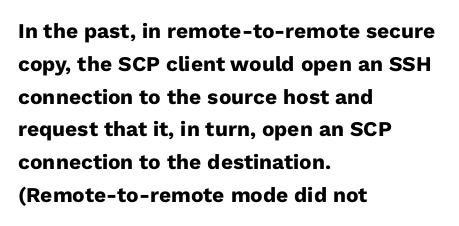
Weight check: bold — yes, fully. This rendering features lettering with no underline. This is the regular roman posture of the typeface. Is there much room between lines? A standard amount, neither cramped nor airy. No extra tracking has been applied to these lines. The rag falls on the right side of this text block.
